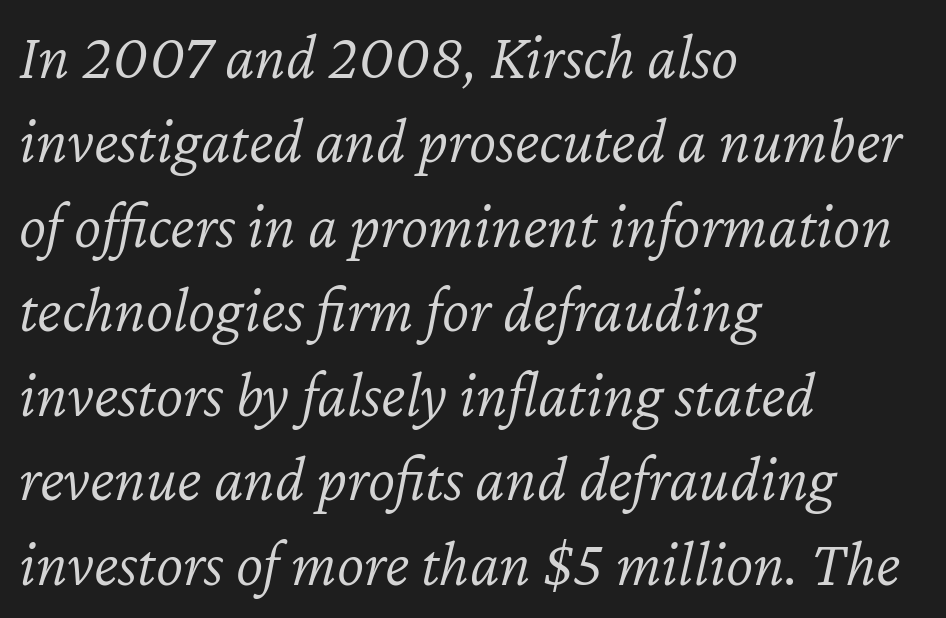
{"italic": "yes", "lean": "right", "slant_degrees": 12, "bold": "no", "weight": "light", "width": "normal", "stroke_contrast": "low", "x_height": "medium", "monospaced": "no", "underline": "no", "align": "left", "line_spacing": "normal", "line_spacing_ratio": 1.3, "letter_spacing": "normal", "letter_spacing_em": 0.0, "glyph_px": 65}
